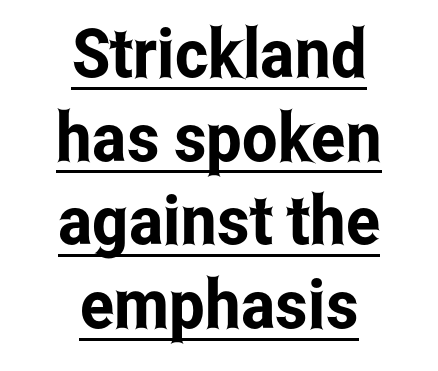
Q: Is the text italic (slanted)? A: No, it is upright.
Q: Is the typeface a serif or a sans-serif typeface? A: Sans-serif.
Q: Is the text underlined? A: Yes.
Q: How is the paragraph aligned? A: Centered.
Q: Is the spacing between letters normal or unusually wide? A: Normal.
Q: Width (condensed, normal, or wide)? A: Condensed.
Q: Stroke contrast? A: Low.
Q: x-height? A: Medium.
Q: Monospaced? A: No.
